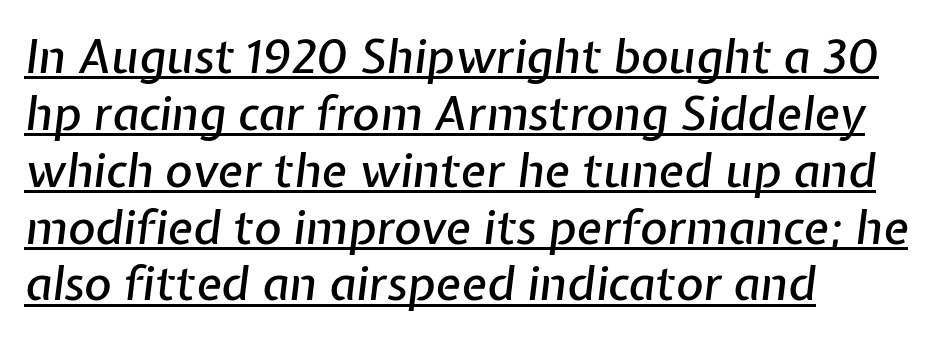
{"italic": "yes", "lean": "right", "slant_degrees": 7, "width": "normal", "stroke_contrast": "low", "x_height": "medium", "monospaced": "no", "underline": "yes", "align": "left", "line_spacing_ratio": 1.21, "letter_spacing": "normal", "letter_spacing_em": 0.0, "glyph_px": 47}
